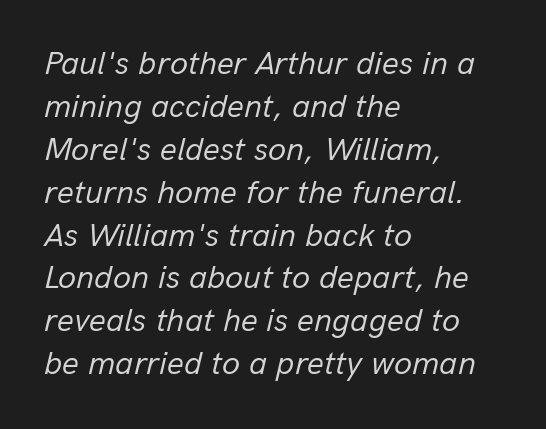
The image shows 33 px regular-weight type, italic (leaning right); set left-aligned, normal line spacing (1.3x), normal letter spacing, not underlined; low stroke contrast and a medium x-height.
